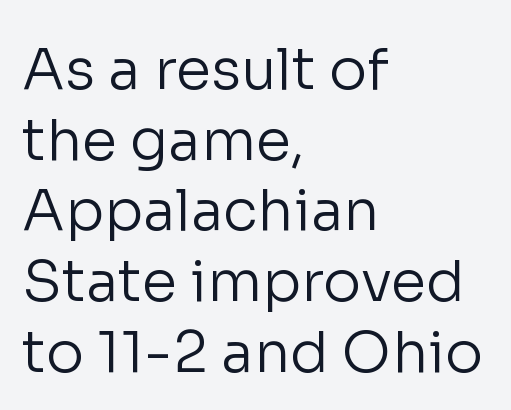
{"serif": "no", "italic": "no", "bold": "no", "weight": "regular", "width": "normal", "stroke_contrast": "low", "x_height": "medium", "monospaced": "no", "underline": "no", "align": "left", "line_spacing_ratio": 1.24, "letter_spacing": "normal", "letter_spacing_em": 0.0, "glyph_px": 57}
